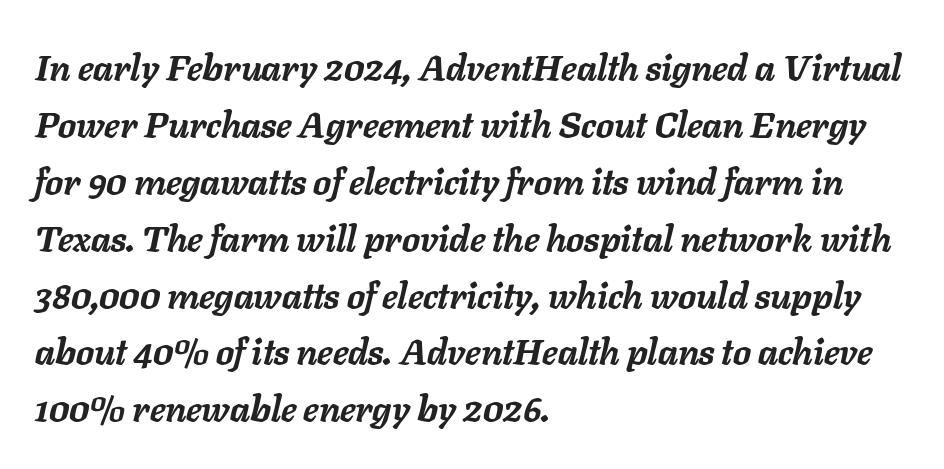
Q: Is the text bold? A: Yes.
Q: Is the text italic (slanted)? A: Yes, it leans right by about 11 degrees.
Q: Is the text underlined? A: No.
Q: How is the paragraph aligned? A: Left-aligned.
Q: Is the spacing between letters normal or unusually wide? A: Normal.
Q: Is the spacing between lines tight, normal or loose? A: Normal.
Q: Width (condensed, normal, or wide)? A: Normal.
Q: Stroke contrast? A: Low.
Q: x-height? A: Medium.
Q: Monospaced? A: No.
